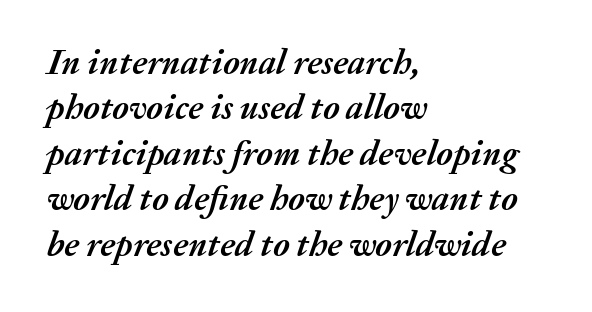
Honestly, the letter spacing is just normal — you wouldn't notice it. Compared with an ordinary text face, these strokes are far heavier — a full bold. These lines sit exactly where default settings would place them. The paragraph has a hard left edge and a soft right edge.
